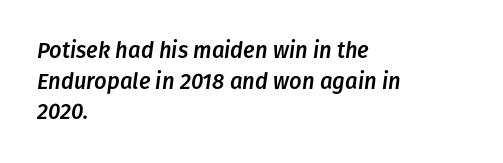
Slant detected: the letters are inclined. Honestly, there is no underline to notice here at all. In terms of letterspacing, this is plain default setting. One glance says typical: line gaps are just what's usual. Teacher's note: observe the even left margin — that is flush-left alignment.
